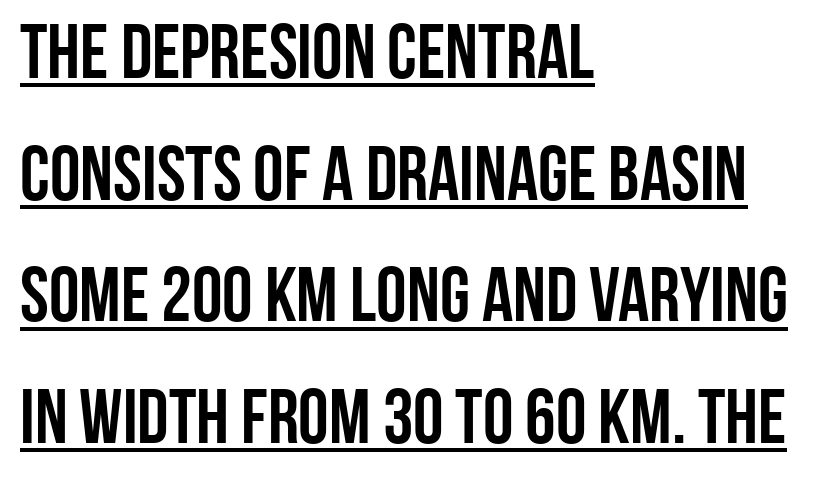
{"serif": "no", "italic": "no", "width": "condensed", "stroke_contrast": "low", "x_height": "large", "monospaced": "no", "underline": "yes", "align": "left", "line_spacing": "normal", "line_spacing_ratio": 1.58, "letter_spacing": "normal", "letter_spacing_em": 0.0, "glyph_px": 77}
